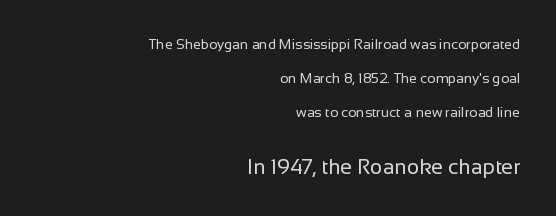
This is the regular roman posture of the typeface. The second block has been scaled up relative to the first. The typeface has the unassuming heft of standard copy or less. The gap between lines stays unmarked. The text block is weighted toward the right margin, trailing off unevenly leftward. This rendering leaves character spacing at its baseline value.
